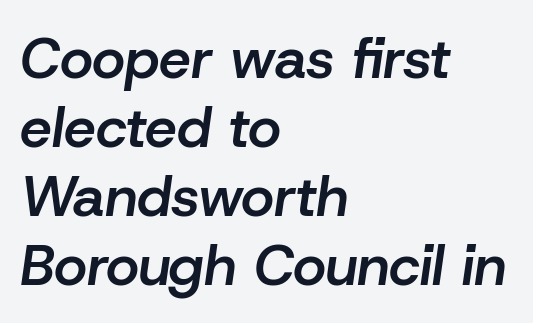
{"italic": "yes", "lean": "right", "slant_degrees": 8, "bold": "semi", "weight": "semibold", "width": "normal", "stroke_contrast": "low", "x_height": "medium", "monospaced": "no", "underline": "no", "align": "left", "line_spacing_ratio": 1.21, "letter_spacing": "normal", "letter_spacing_em": 0.0, "glyph_px": 57}
